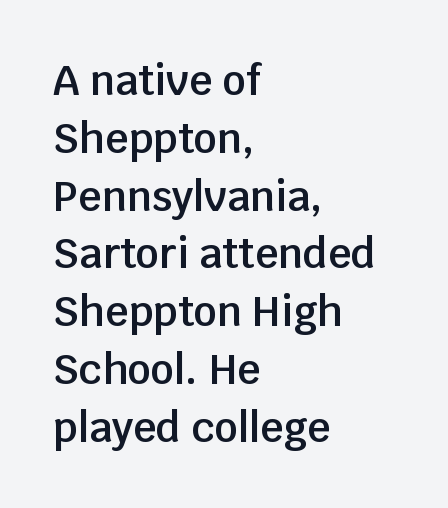
What stands out about the letter spacing? Nothing — it is the standard amount. Unmarked baselines from the first word to the last. Caption: semibold face, moderately heavy strokes. The letters advance in unequal steps, a hallmark of proportional type.
